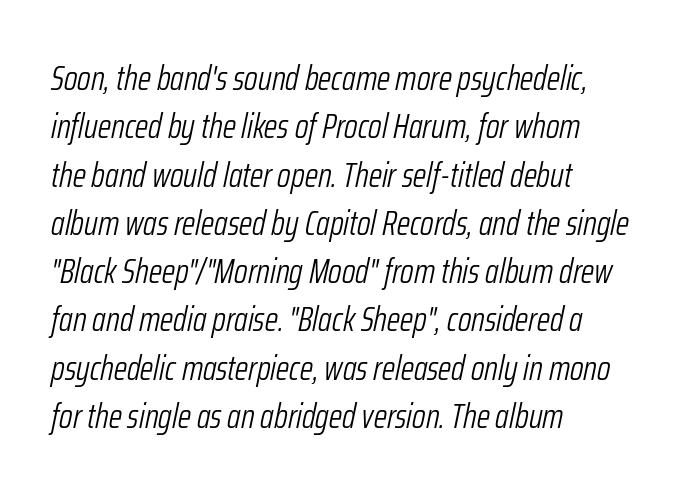
The image shows 34 px light, condensed type, italic (leaning right); set left-aligned, normal line spacing (1.42x), normal letter spacing, not underlined; low stroke contrast and a medium x-height.
